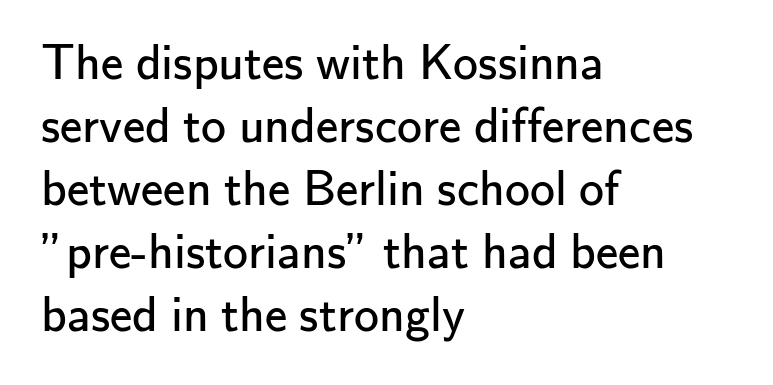
Q: Is the text bold? A: No.
Q: Is the text italic (slanted)? A: No, it is upright.
Q: Is the typeface a serif or a sans-serif typeface? A: Sans-serif.
Q: Is the text underlined? A: No.
Q: How is the paragraph aligned? A: Left-aligned.
Q: Is the spacing between letters normal or unusually wide? A: Normal.
Q: Is the spacing between lines tight, normal or loose? A: Normal.
Q: Width (condensed, normal, or wide)? A: Normal.
Q: Stroke contrast? A: Low.
Q: x-height? A: Small.
Q: Monospaced? A: No.
